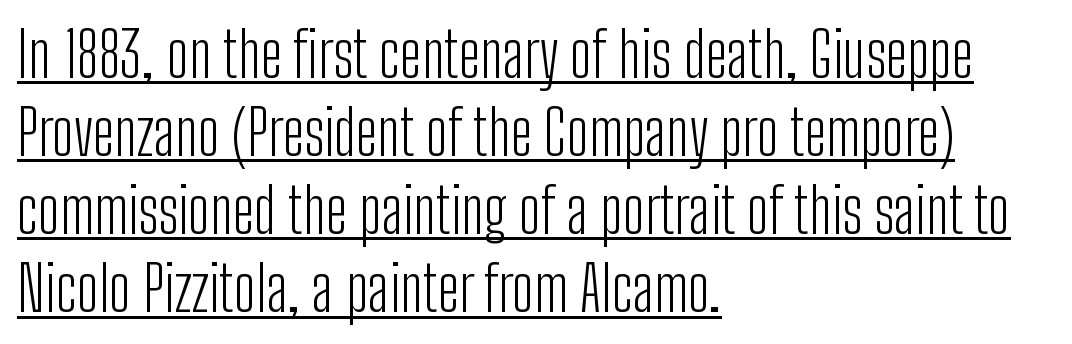
{"serif": "no", "italic": "no", "bold": "no", "weight": "light", "width": "condensed", "stroke_contrast": "low", "x_height": "medium", "monospaced": "no", "underline": "yes", "align": "left", "line_spacing": "normal", "line_spacing_ratio": 1.26, "letter_spacing": "normal", "letter_spacing_em": 0.0, "glyph_px": 62}
